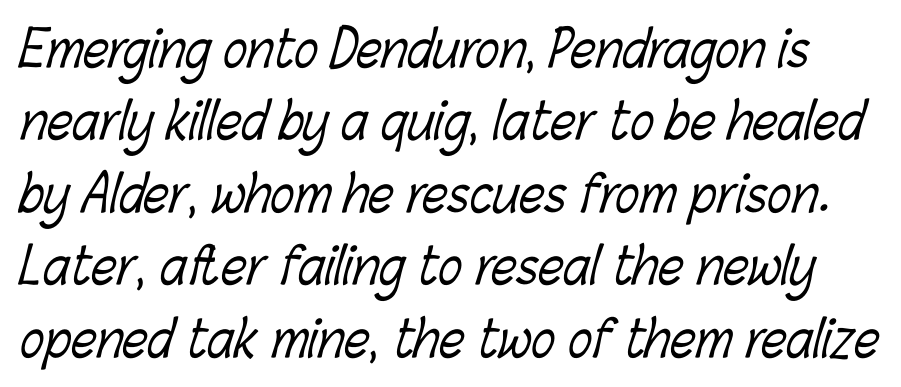
{"bold": "no", "weight": "light", "width": "condensed", "stroke_contrast": "low", "x_height": "medium", "monospaced": "no", "underline": "no", "line_spacing": "normal", "line_spacing_ratio": 1.45, "letter_spacing": "normal", "letter_spacing_em": 0.0, "glyph_px": 50}
